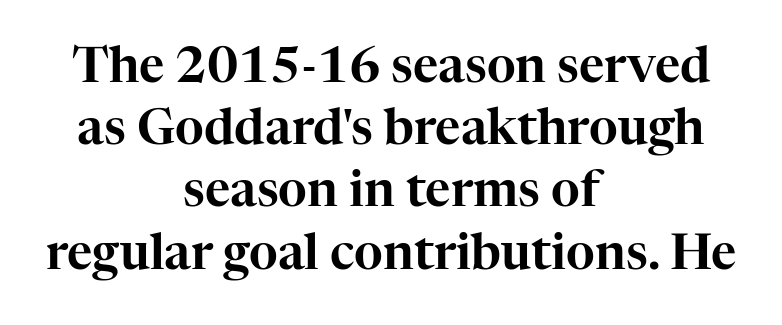
{"serif": "yes", "italic": "no", "width": "normal", "stroke_contrast": "high", "x_height": "medium", "monospaced": "no", "underline": "no", "align": "center", "line_spacing": "normal", "line_spacing_ratio": 1.27, "letter_spacing": "normal", "letter_spacing_em": 0.0, "glyph_px": 49}
